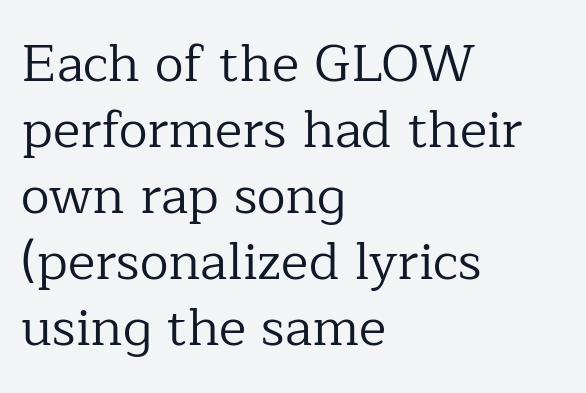
{"serif": "yes", "italic": "no", "bold": "no", "weight": "regular", "width": "normal", "stroke_contrast": "low", "x_height": "medium", "monospaced": "no", "underline": "no", "align": "left", "line_spacing": "normal", "line_spacing_ratio": 1.27, "letter_spacing": "normal", "letter_spacing_em": 0.0, "glyph_px": 52}
